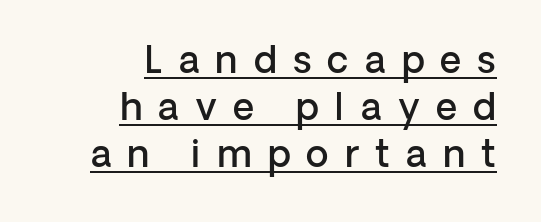
Q: Is the text bold? A: Semi-bold.
Q: Is the text italic (slanted)? A: No, it is upright.
Q: Is the typeface a serif or a sans-serif typeface? A: Sans-serif.
Q: Is the text underlined? A: Yes.
Q: How is the paragraph aligned? A: Right-aligned.
Q: Is the spacing between letters normal or unusually wide? A: Unusually wide.
Q: Is the spacing between lines tight, normal or loose? A: Normal.
Q: Width (condensed, normal, or wide)? A: Normal.
Q: Stroke contrast? A: Low.
Q: x-height? A: Medium.
Q: Monospaced? A: No.
